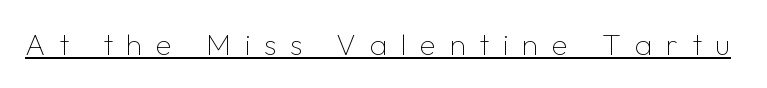
Q: Is the text bold? A: No.
Q: Is the text italic (slanted)? A: No, it is upright.
Q: Is the typeface a serif or a sans-serif typeface? A: Sans-serif.
Q: Is the text underlined? A: Yes.
Q: Is the spacing between letters normal or unusually wide? A: Unusually wide.
Q: Width (condensed, normal, or wide)? A: Normal.
Q: Stroke contrast? A: Low.
Q: x-height? A: Medium.
Q: Monospaced? A: No.
